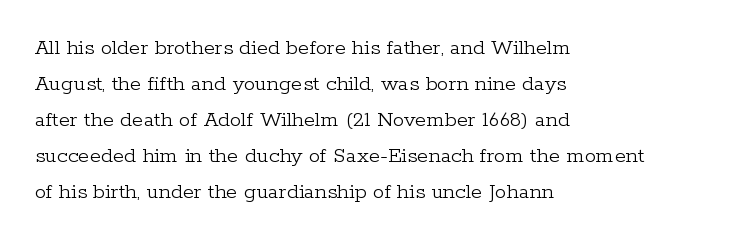
Q: Is the text bold? A: No.
Q: Is the text italic (slanted)? A: No, it is upright.
Q: Is the text underlined? A: No.
Q: How is the paragraph aligned? A: Left-aligned.
Q: Is the spacing between letters normal or unusually wide? A: Normal.
Q: Is the spacing between lines tight, normal or loose? A: Normal.
